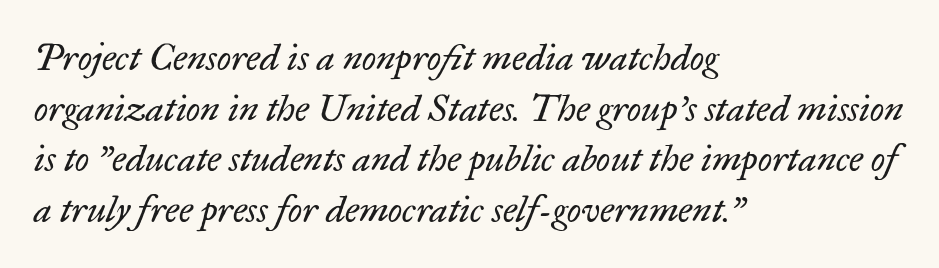
The image shows 37 px regular-weight serif type, italic (leaning right); set left-aligned, normal line spacing (1.37x), normal letter spacing, not underlined; low stroke contrast and a small x-height.
